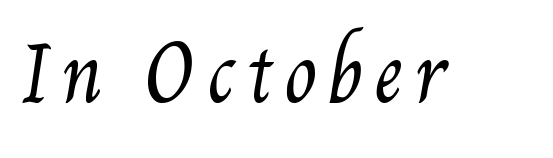
{"bold": "no", "weight": "regular", "width": "condensed", "stroke_contrast": "medium", "x_height": "small", "monospaced": "no", "underline": "no", "glyph_px": 75}
